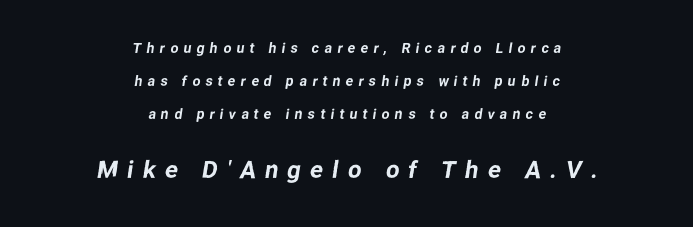
{"underline": "no", "align": "center", "line_spacing": "loose", "line_spacing_ratio": 2.36, "letter_spacing": "wide", "letter_spacing_em": 0.38, "larger_block": "second", "size_ratio": 1.71, "glyph_px": 24}
